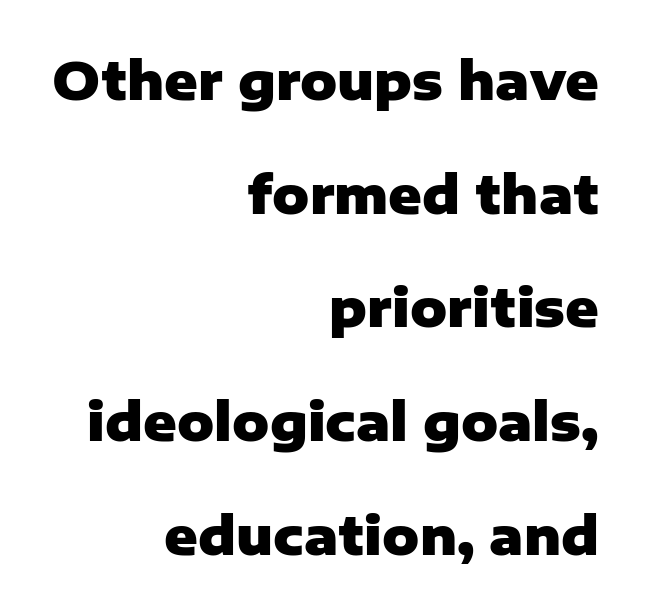
The image shows 51 px heavy sans-serif type, upright; set right-aligned, loose line spacing (2.23x), normal letter spacing, not underlined; low stroke contrast and a medium x-height.
